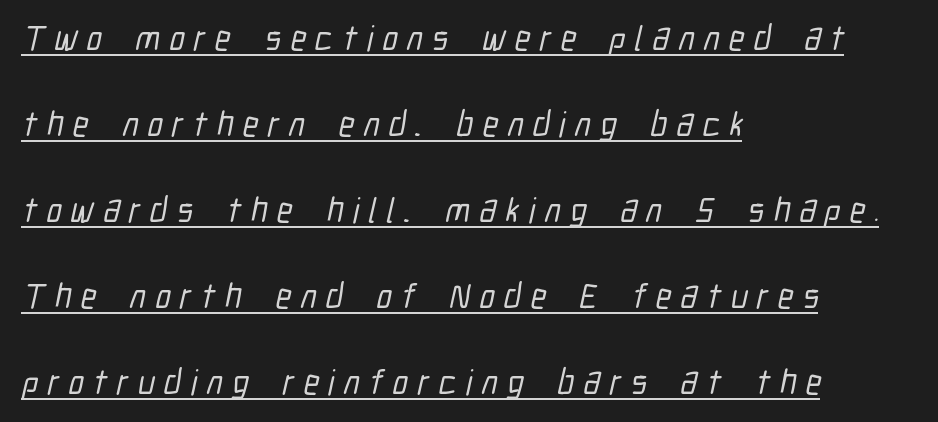
{"serif": "no", "width": "condensed", "stroke_contrast": "low", "x_height": "medium", "monospaced": "no", "underline": "yes", "align": "left", "line_spacing": "loose", "line_spacing_ratio": 2.46, "letter_spacing": "wide", "letter_spacing_em": 0.26, "glyph_px": 35}
